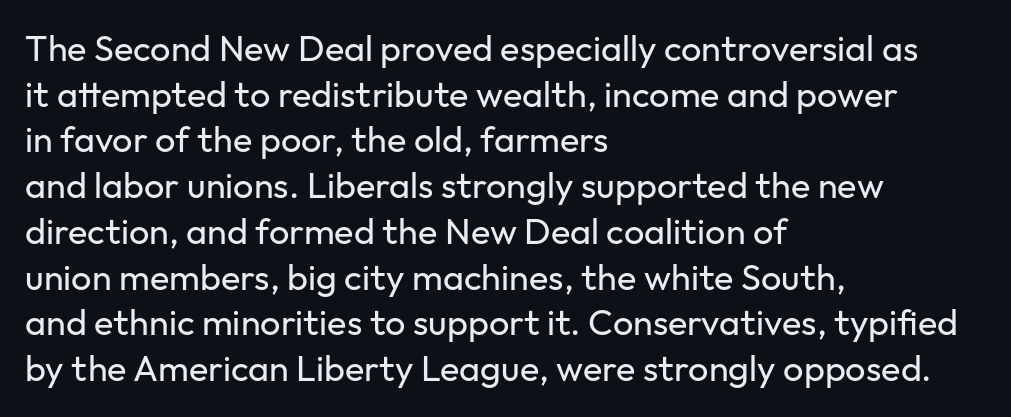
Q: Is the text bold? A: No.
Q: Is the text italic (slanted)? A: No, it is upright.
Q: Is the typeface a serif or a sans-serif typeface? A: Sans-serif.
Q: Is the text underlined? A: No.
Q: How is the paragraph aligned? A: Left-aligned.
Q: Is the spacing between letters normal or unusually wide? A: Normal.
Q: Is the spacing between lines tight, normal or loose? A: Normal.
Q: Width (condensed, normal, or wide)? A: Normal.
Q: Stroke contrast? A: Low.
Q: x-height? A: Medium.
Q: Monospaced? A: No.
